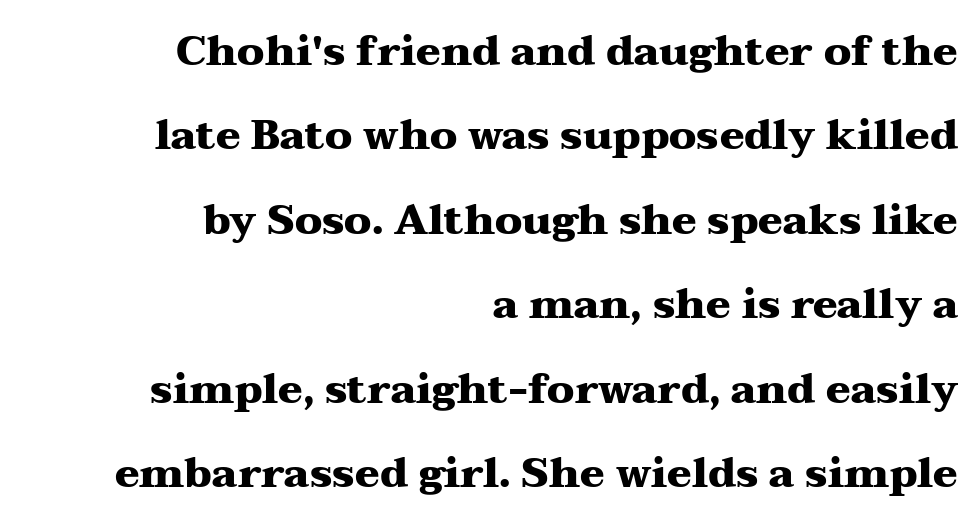
Are there feet on the stems? There are — it's a serif. This sample is right-justified, so line beginnings fall wherever the words allow. This is the regular roman posture of the typeface. Rows of type keep a wide berth in the vertical direction. Descender tails drop into unmarked territory. You could call the tracking neutral — neither tight nor loose.
